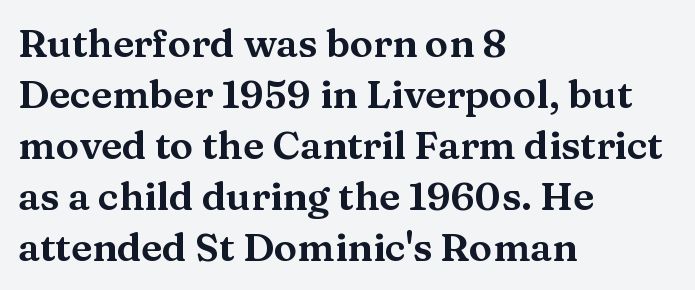
Q: Is the text italic (slanted)? A: No, it is upright.
Q: Is the typeface a serif or a sans-serif typeface? A: Serif.
Q: Is the text underlined? A: No.
Q: How is the paragraph aligned? A: Left-aligned.
Q: Is the spacing between letters normal or unusually wide? A: Normal.
Q: Is the spacing between lines tight, normal or loose? A: Normal.
Q: Width (condensed, normal, or wide)? A: Wide.
Q: Stroke contrast? A: Medium.
Q: x-height? A: Medium.
Q: Monospaced? A: No.
